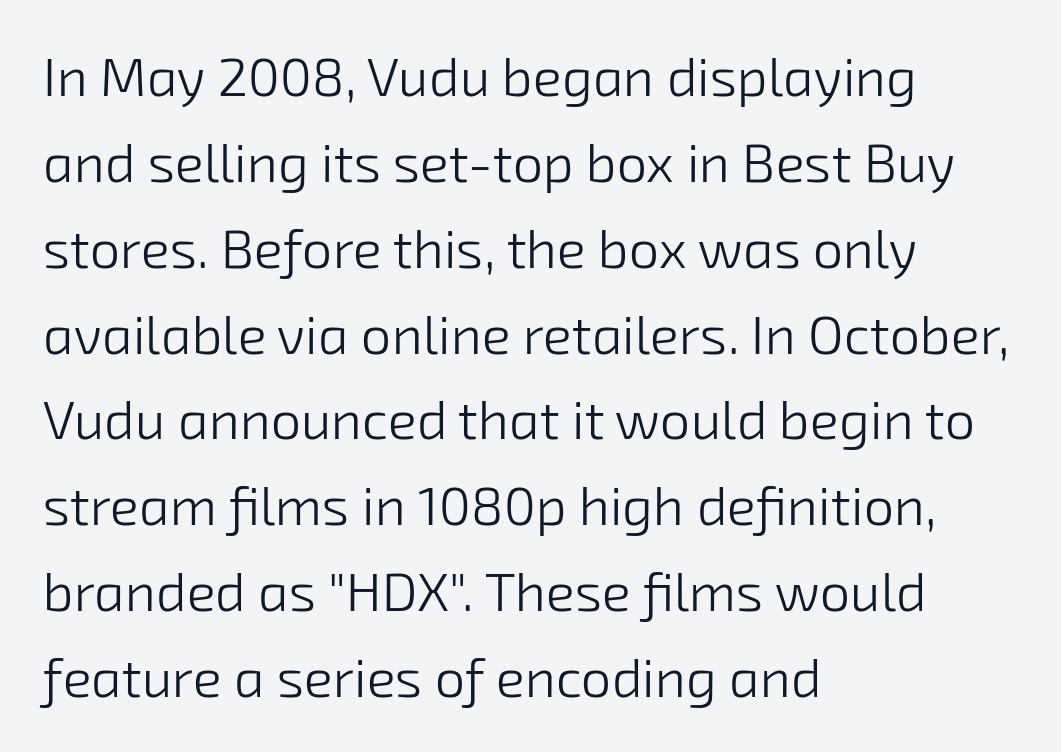
Here the glyphs are tracked normally, forming tight word shapes. The lines are quadded left. Whoever set this chose a conventional vertical rhythm. Looks like regular typesetting: each glyph gets only the width it needs. The space beneath each line is pristine and unruled. Weight class: somewhere from thin through regular.
